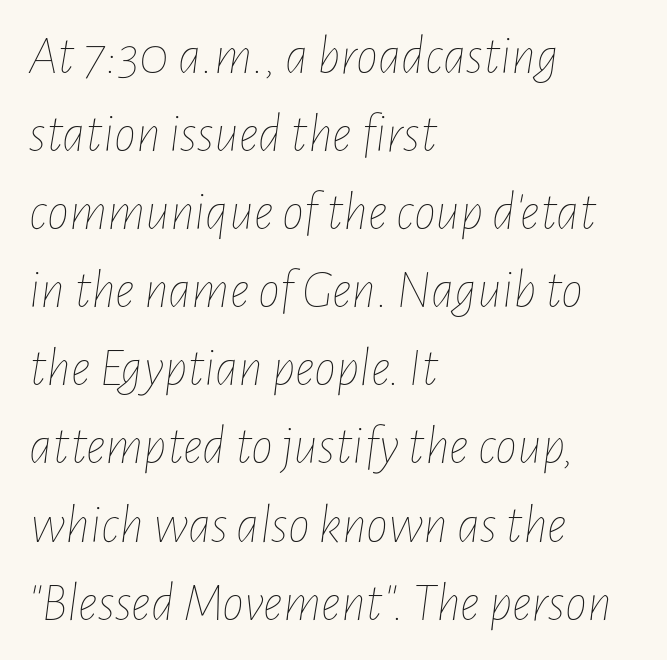
Q: Is the text bold? A: No.
Q: Is the text italic (slanted)? A: Yes, it leans right by about 7 degrees.
Q: Is the text underlined? A: No.
Q: How is the paragraph aligned? A: Left-aligned.
Q: Is the spacing between letters normal or unusually wide? A: Normal.
Q: Is the spacing between lines tight, normal or loose? A: Normal.
Q: Width (condensed, normal, or wide)? A: Condensed.
Q: Stroke contrast? A: Low.
Q: x-height? A: Medium.
Q: Monospaced? A: No.
